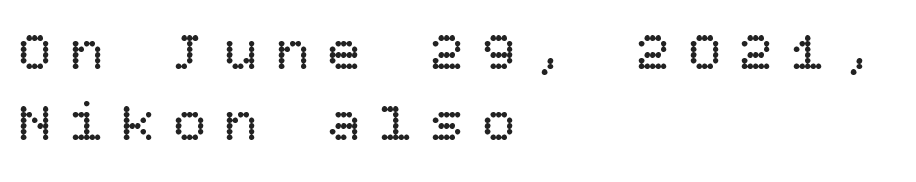
{"italic": "no", "bold": "no", "weight": "regular", "width": "normal", "stroke_contrast": "low", "x_height": "large", "underline": "no", "align": "left", "line_spacing": "normal", "line_spacing_ratio": 1.26, "letter_spacing": "wide", "letter_spacing_em": 0.32, "glyph_px": 56}
